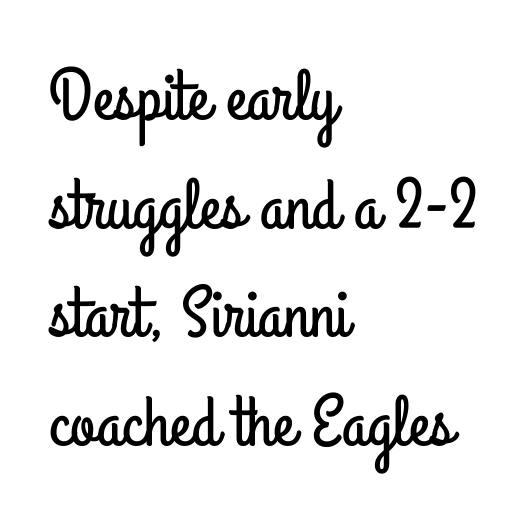
Q: Is the text italic (slanted)? A: No, it is upright.
Q: Is the typeface a serif or a sans-serif typeface? A: Sans-serif.
Q: Is the text underlined? A: No.
Q: How is the paragraph aligned? A: Left-aligned.
Q: Is the spacing between letters normal or unusually wide? A: Normal.
Q: Is the spacing between lines tight, normal or loose? A: Normal.
Q: Width (condensed, normal, or wide)? A: Condensed.
Q: Stroke contrast? A: Low.
Q: x-height? A: Small.
Q: Monospaced? A: No.
